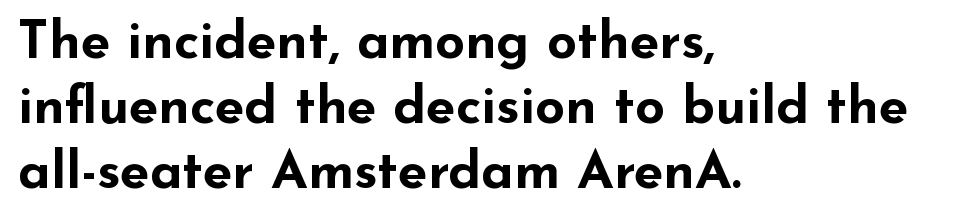
{"serif": "no", "italic": "no", "bold": "yes", "weight": "bold", "width": "wide", "stroke_contrast": "low", "x_height": "small", "monospaced": "no", "underline": "no", "align": "left", "line_spacing_ratio": 1.23, "letter_spacing": "normal", "letter_spacing_em": 0.0, "glyph_px": 53}
